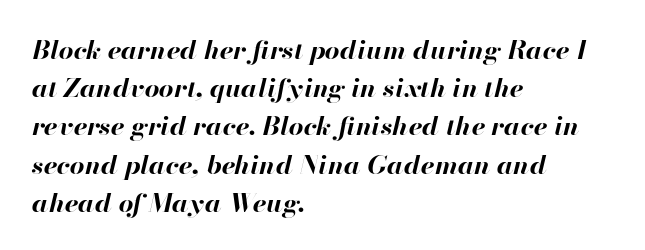
{"italic": "yes", "lean": "right", "slant_degrees": 13, "bold": "yes", "underline": "no", "align": "left", "line_spacing": "normal", "line_spacing_ratio": 1.47, "letter_spacing": "normal", "letter_spacing_em": 0.0, "glyph_px": 26}
